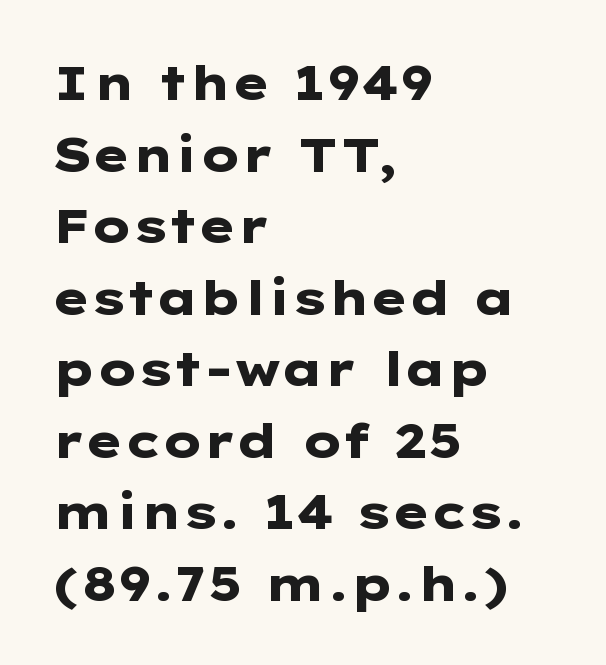
Q: Is the text bold? A: Yes.
Q: Is the text italic (slanted)? A: No, it is upright.
Q: Is the typeface a serif or a sans-serif typeface? A: Sans-serif.
Q: Is the text underlined? A: No.
Q: How is the paragraph aligned? A: Left-aligned.
Q: Is the spacing between letters normal or unusually wide? A: Normal.
Q: Is the spacing between lines tight, normal or loose? A: Normal.
Q: Width (condensed, normal, or wide)? A: Wide.
Q: Stroke contrast? A: Low.
Q: x-height? A: Medium.
Q: Monospaced? A: No.
